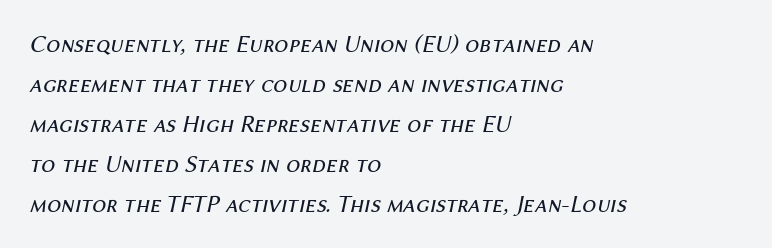
Each row of text sits above clean, open space. Reading down the column, the eye jumps a familiar distance to each next line. The passage shown is not bold in any degree. The passage is arranged the way most books set body copy — flush left. Tracking here is standard; glyphs follow each other at the usual distance.
